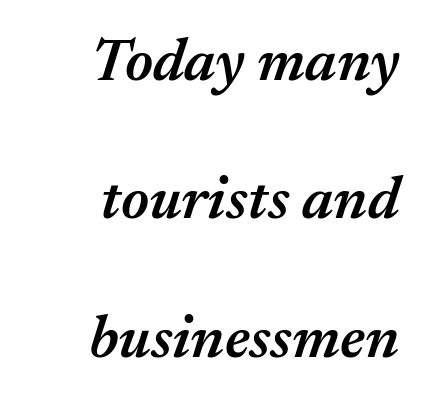
The passage shown is not underscored anywhere. An italicized treatment has been applied to the whole sample. Spacing verdict: proportional, widths tailored to each character. These lines carry some extra weight — a demibold, not a full bold. Honestly, the letter spacing is just normal — you wouldn't notice it. Line ends are locked; line starts wander.
